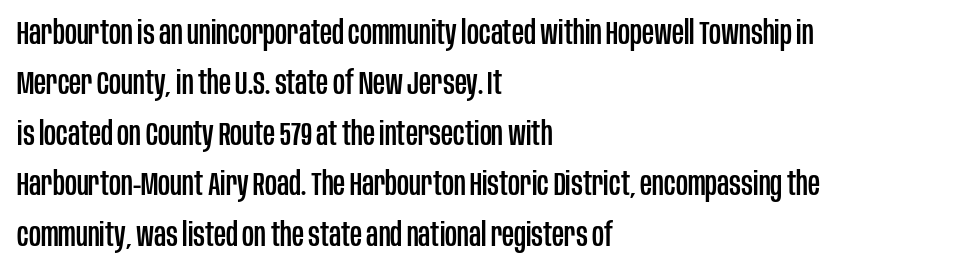
{"serif": "no", "italic": "no", "width": "condensed", "stroke_contrast": "low", "x_height": "large", "monospaced": "no", "underline": "no", "align": "left", "line_spacing": "normal", "line_spacing_ratio": 1.53, "letter_spacing": "normal", "letter_spacing_em": 0.0, "glyph_px": 33}
